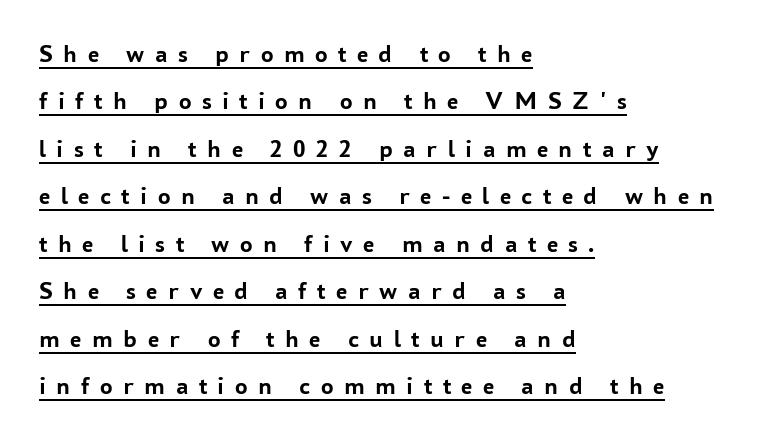
{"italic": "no", "bold": "yes", "underline": "yes", "align": "left", "line_spacing": "loose", "line_spacing_ratio": 1.9, "letter_spacing": "wide", "letter_spacing_em": 0.42, "glyph_px": 25}
